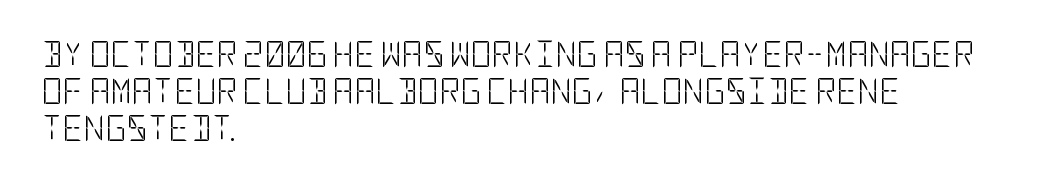
Q: Is the text bold? A: No.
Q: Is the text italic (slanted)? A: No, it is upright.
Q: Is the text underlined? A: No.
Q: How is the paragraph aligned? A: Left-aligned.
Q: Is the spacing between letters normal or unusually wide? A: Normal.
Q: Is the spacing between lines tight, normal or loose? A: Normal.
